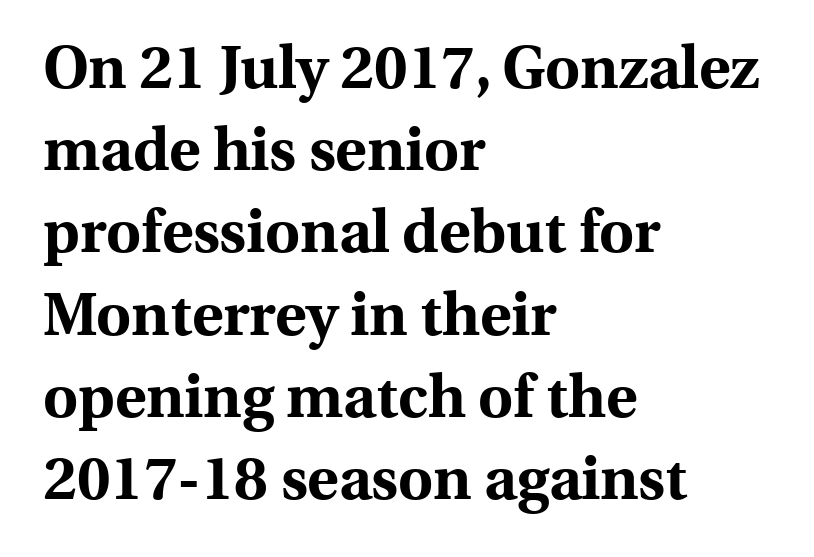
If you drew a ruler down the left edge, every line would touch it. Heavy, bold letterforms. Tall strokes in this sample are plumb rather than angled. The designer left line spacing at the default. The tracking reads as untouched default to a designer's eye. Does the type have serifs? Yes, each stem ends in a small foot.
